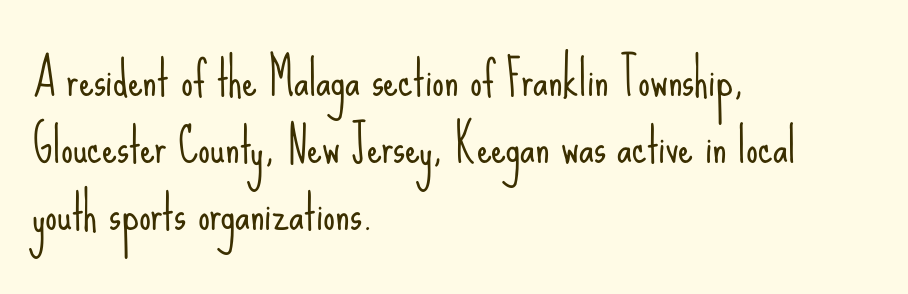
{"serif": "no", "italic": "no", "bold": "no", "weight": "light", "width": "condensed", "stroke_contrast": "low", "x_height": "small", "monospaced": "no", "underline": "no", "align": "left", "line_spacing": "normal", "line_spacing_ratio": 1.43, "letter_spacing": "normal", "letter_spacing_em": 0.0, "glyph_px": 47}
